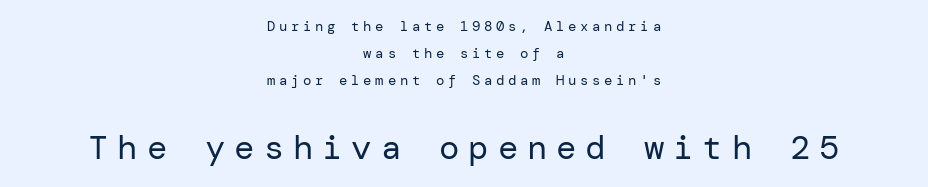
The image shows 34 px regular-weight sans-serif type, upright; set centered, loose line spacing (1.92x), unusually wide letter spacing (+0.26 em), not underlined; the second (bottom) block is 2.43x larger; low stroke contrast and a medium x-height.
